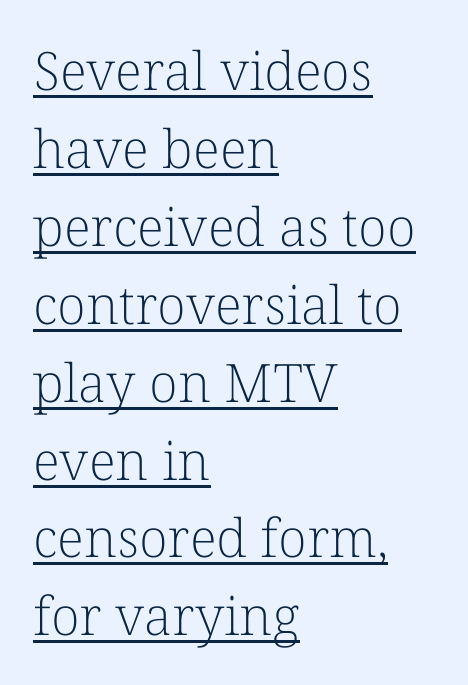
The image shows 53 px light serif type, upright; set left-aligned, normal line spacing (1.47x), normal letter spacing, underlined; low stroke contrast and a medium x-height.
